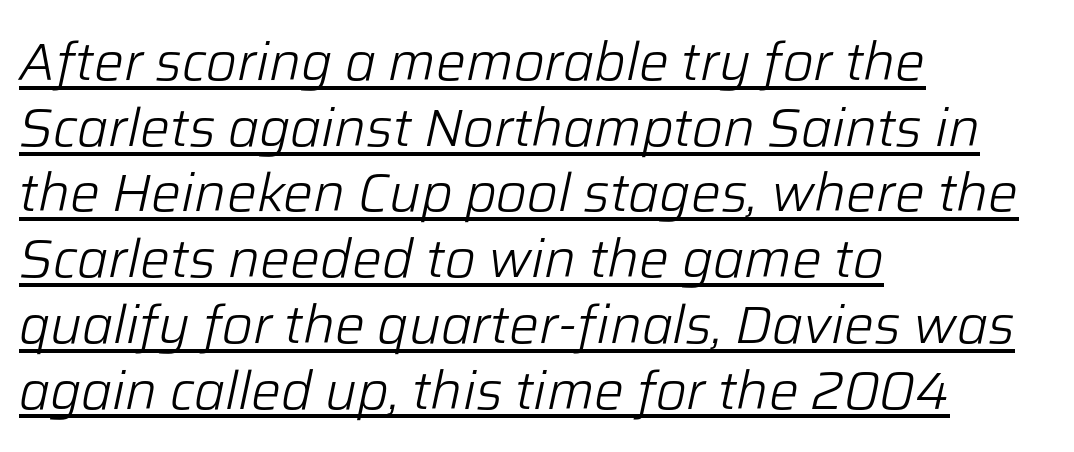
Stems here are at most as thick as an everyday book face. Horizontal alignment here is leftward, the default for most running prose. Underlining? Definitely there. Characters follow at the spacing the type designer built in. The text carries the slant typical of an italic or oblique font. Think of a printed novel: that variable character pitch is what you see here.
